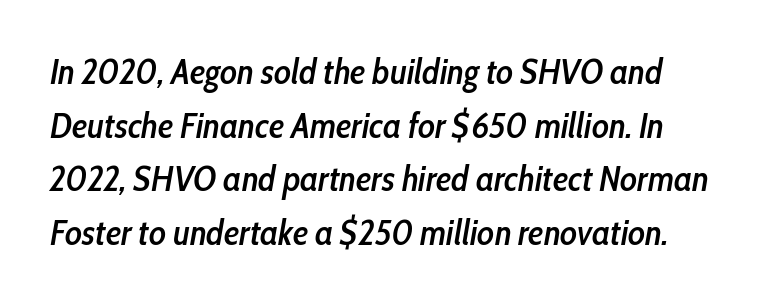
{"italic": "yes", "lean": "right", "slant_degrees": 10, "bold": "semi", "weight": "semibold", "width": "condensed", "stroke_contrast": "low", "x_height": "medium", "monospaced": "no", "underline": "no", "line_spacing": "normal", "line_spacing_ratio": 1.53, "letter_spacing": "normal", "letter_spacing_em": 0.0, "glyph_px": 35}
